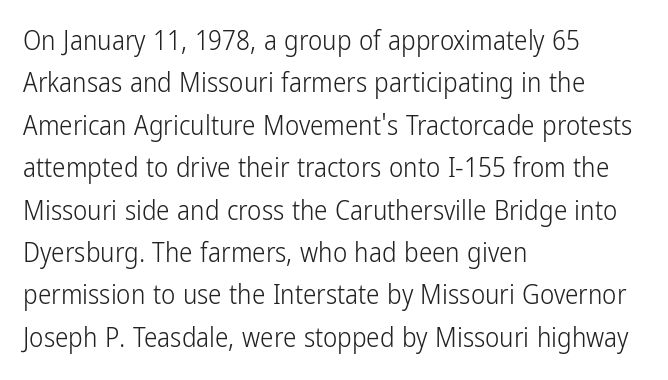
{"italic": "no", "bold": "no", "underline": "no", "align": "left", "line_spacing": "normal", "line_spacing_ratio": 1.57, "letter_spacing": "normal", "letter_spacing_em": 0.0, "glyph_px": 27}
